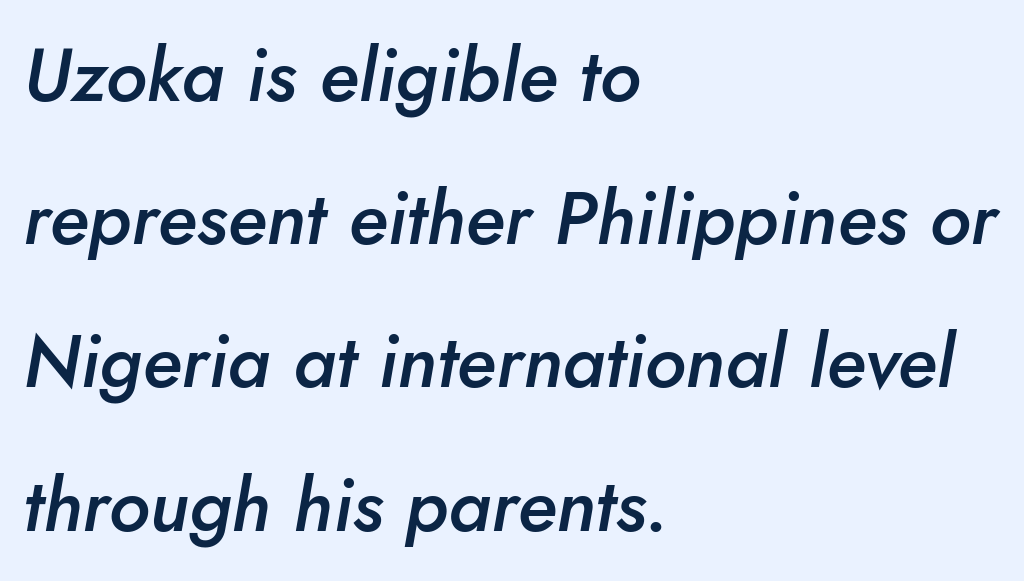
The image shows 75 px semibold type, italic (leaning right); set left-aligned, loose line spacing (1.91x), normal letter spacing, not underlined; low stroke contrast and a small x-height.
